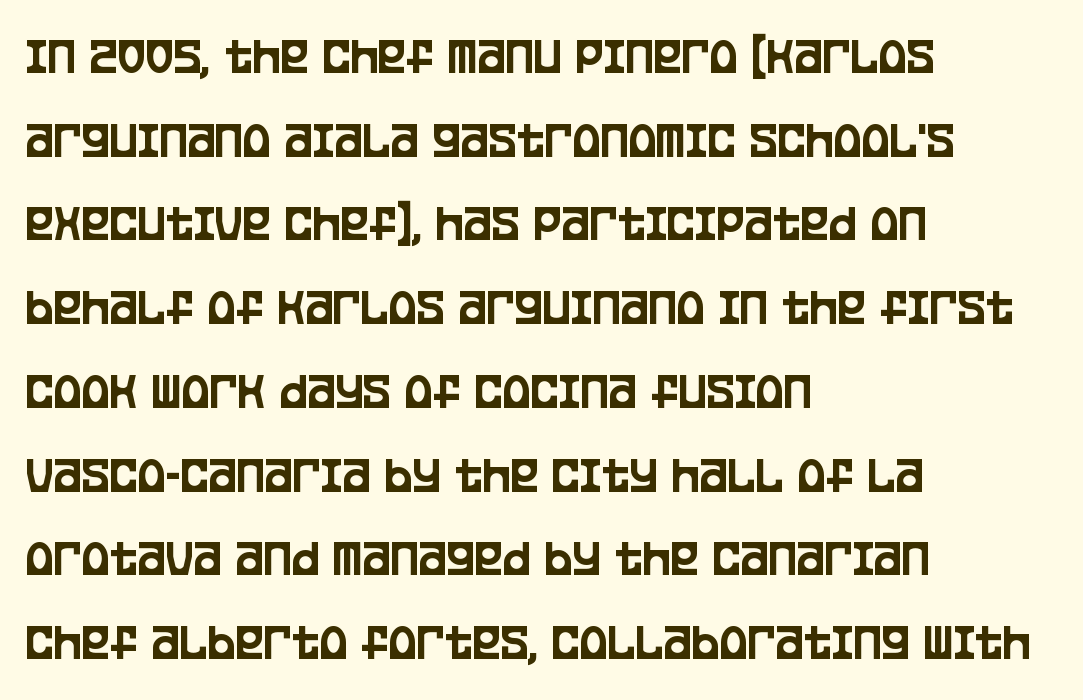
Check where the strokes stop: nothing finishes them off — pure sans. Successive baselines arrive at the customary interval. Every character sits straight up, as roman type does. The glyphs are unaccompanied by any horizontal stroke below them. The ragged edge is on the right, which tells us the setting is flush left. Spacing between characters is what you'd get straight out of the box.
